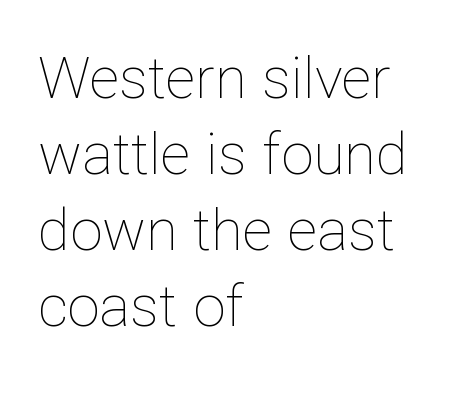
You could call the tracking neutral — neither tight nor loose. Interline gaps are of average width in this sample. The weight tops out at a normal text grade. The rendering uses natural spacing where letterforms have individual widths. Clear beneath every line of the passage. These lines stack with their left ends in a neat column.
